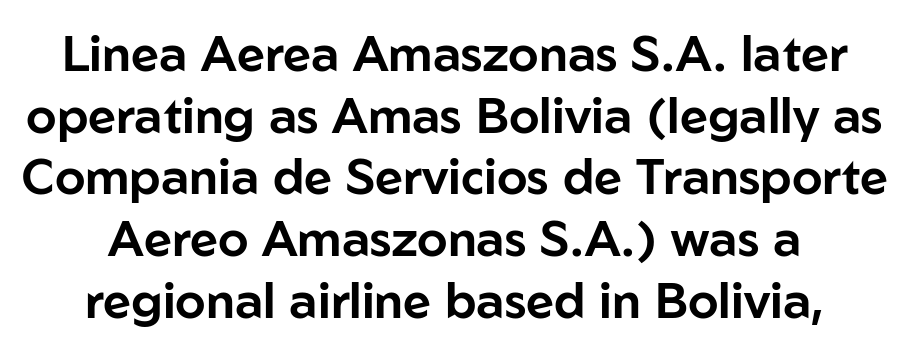
This sample uses a sans-serif face. Do the characters align in a grid? No, the font is proportional. It's the straight-up-and-down kind of type. Look at the tracking — it's just the regular setting, nothing added. Any mark beneath the type? The region is blank.
